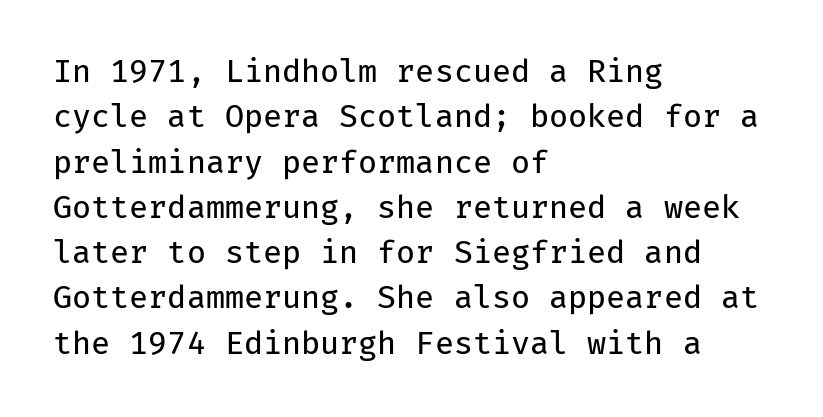
Q: Is the text bold? A: No.
Q: Is the text italic (slanted)? A: No, it is upright.
Q: Is the typeface a serif or a sans-serif typeface? A: Sans-serif.
Q: Is the text underlined? A: No.
Q: How is the paragraph aligned? A: Left-aligned.
Q: Is the spacing between letters normal or unusually wide? A: Normal.
Q: Is the spacing between lines tight, normal or loose? A: Normal.
Q: Width (condensed, normal, or wide)? A: Normal.
Q: Stroke contrast? A: Low.
Q: x-height? A: Medium.
Q: Monospaced? A: Yes.
